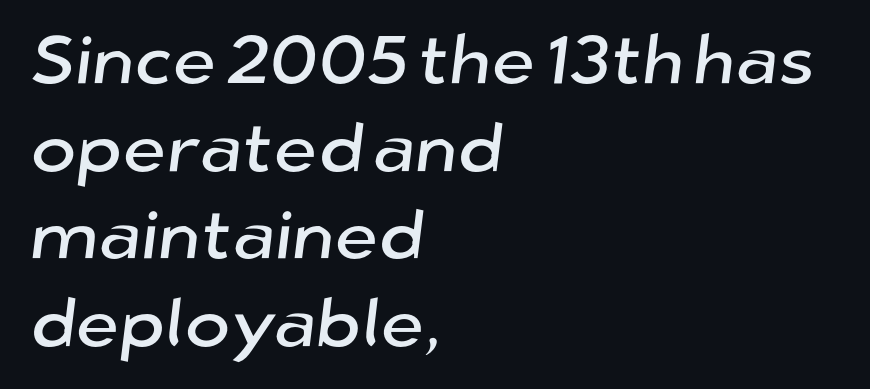
Q: Is the typeface a serif or a sans-serif typeface? A: Sans-serif.
Q: Is the text underlined? A: No.
Q: How is the paragraph aligned? A: Left-aligned.
Q: Is the spacing between letters normal or unusually wide? A: Normal.
Q: Is the spacing between lines tight, normal or loose? A: Normal.
Q: Width (condensed, normal, or wide)? A: Normal.
Q: Stroke contrast? A: Low.
Q: x-height? A: Medium.
Q: Monospaced? A: No.
